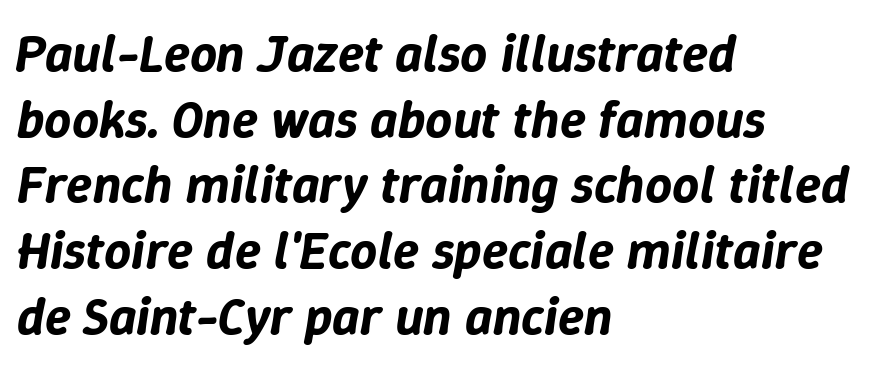
Q: Is the text italic (slanted)? A: Yes, it leans right by about 9 degrees.
Q: Is the text underlined? A: No.
Q: How is the paragraph aligned? A: Left-aligned.
Q: Is the spacing between letters normal or unusually wide? A: Normal.
Q: Width (condensed, normal, or wide)? A: Normal.
Q: Stroke contrast? A: Low.
Q: x-height? A: Medium.
Q: Monospaced? A: No.
